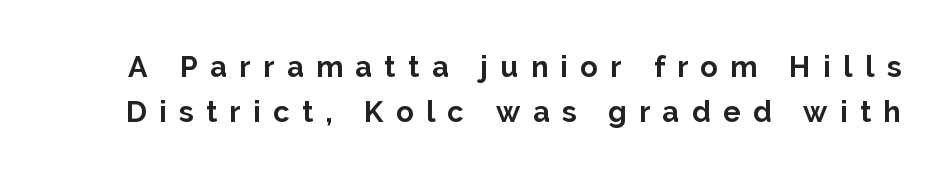
{"serif": "no", "italic": "no", "bold": "yes", "weight": "bold", "width": "normal", "stroke_contrast": "low", "x_height": "medium", "monospaced": "no", "underline": "no", "line_spacing": "normal", "line_spacing_ratio": 1.56, "letter_spacing": "wide", "letter_spacing_em": 0.43, "glyph_px": 29}
